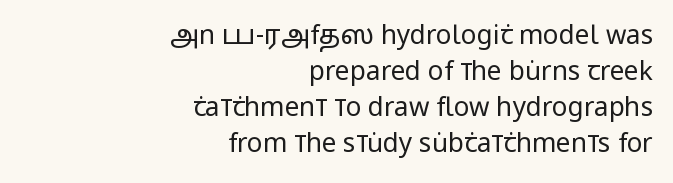
{"italic": "no", "bold": "no", "underline": "no", "align": "right", "line_spacing": "normal", "line_spacing_ratio": 1.38, "letter_spacing": "normal", "letter_spacing_em": 0.0, "glyph_px": 26}
